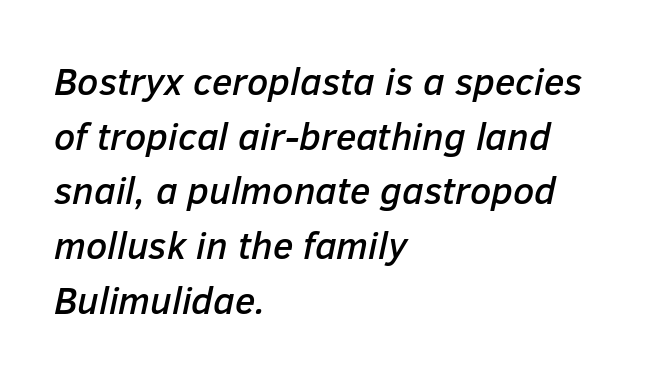
Q: Is the text italic (slanted)? A: Yes, it leans right by about 12 degrees.
Q: Is the text underlined? A: No.
Q: How is the paragraph aligned? A: Left-aligned.
Q: Is the spacing between letters normal or unusually wide? A: Normal.
Q: Is the spacing between lines tight, normal or loose? A: Normal.
Q: Width (condensed, normal, or wide)? A: Normal.
Q: Stroke contrast? A: Low.
Q: x-height? A: Medium.
Q: Monospaced? A: No.
